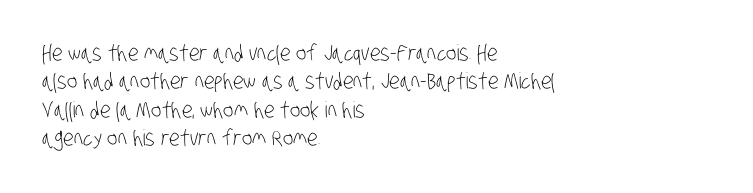
{"bold": "no", "underline": "no", "align": "left", "line_spacing": "normal", "line_spacing_ratio": 1.29, "letter_spacing": "normal", "letter_spacing_em": 0.0, "glyph_px": 22}
